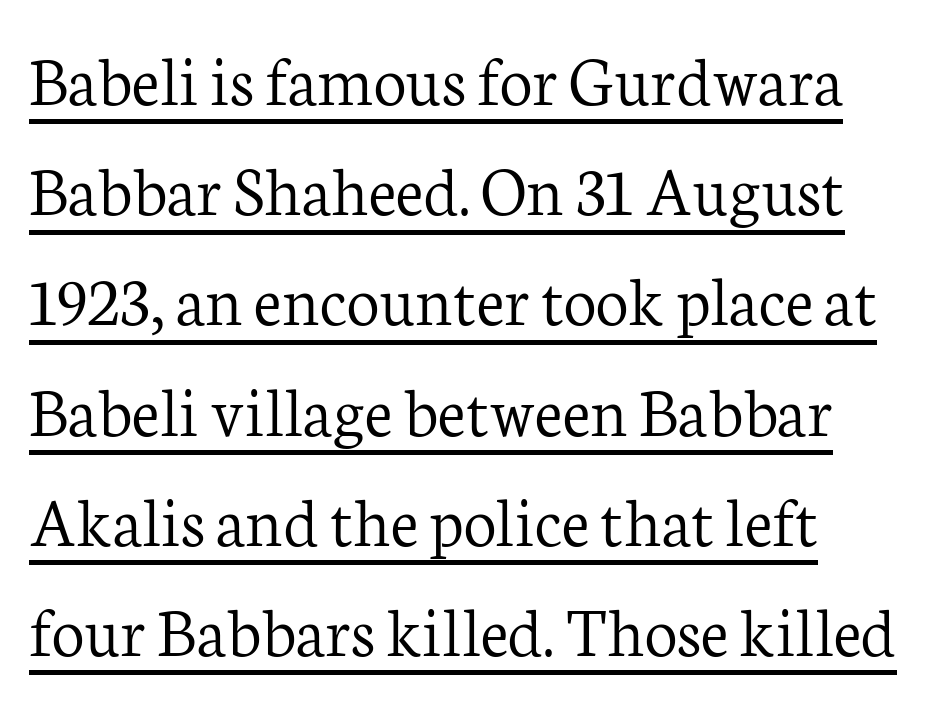
Q: Is the text bold? A: No.
Q: Is the text italic (slanted)? A: No, it is upright.
Q: Is the typeface a serif or a sans-serif typeface? A: Serif.
Q: Is the text underlined? A: Yes.
Q: Is the spacing between letters normal or unusually wide? A: Normal.
Q: Is the spacing between lines tight, normal or loose? A: Normal.
Q: Width (condensed, normal, or wide)? A: Normal.
Q: Stroke contrast? A: Low.
Q: x-height? A: Medium.
Q: Monospaced? A: No.
